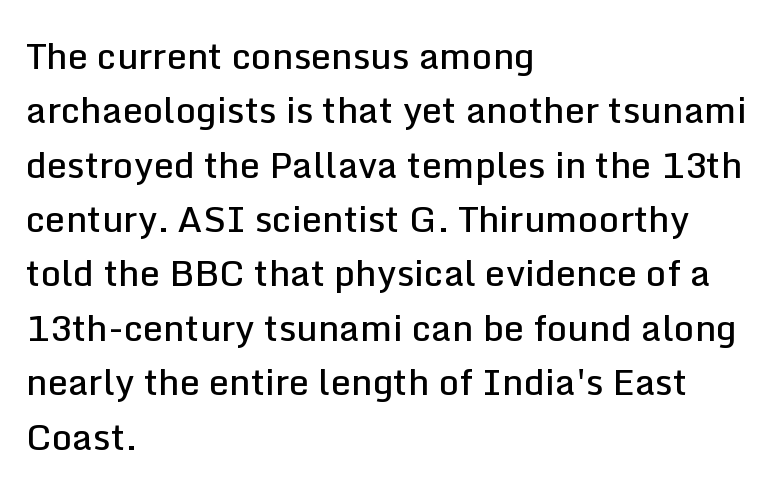
The image shows 36 px semibold sans-serif type, upright; set left-aligned, normal line spacing (1.51x), normal letter spacing, not underlined; low stroke contrast and a medium x-height.
